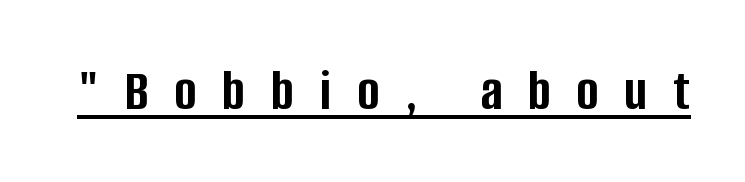
The image shows 60 px semibold, condensed sans-serif type, upright; set unusually wide letter spacing (+0.43 em), underlined; low stroke contrast and a large x-height.
